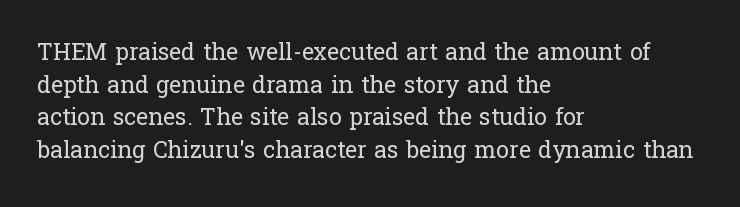
The image shows 23 px text type, upright; set left-aligned, normal line spacing (1.42x), normal letter spacing, not underlined.
